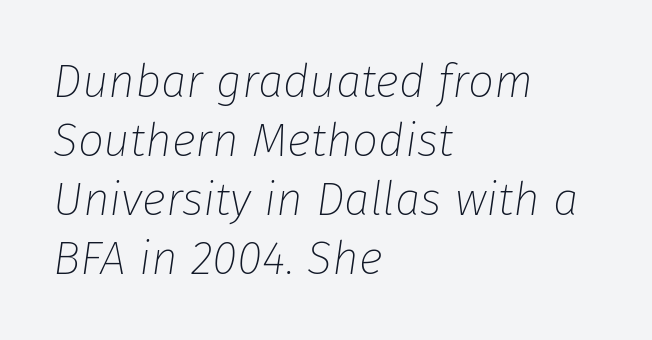
Q: Is the text bold? A: No.
Q: Is the text italic (slanted)? A: Yes, it leans right by about 8 degrees.
Q: Is the text underlined? A: No.
Q: How is the paragraph aligned? A: Left-aligned.
Q: Is the spacing between letters normal or unusually wide? A: Normal.
Q: Is the spacing between lines tight, normal or loose? A: Normal.
Q: Width (condensed, normal, or wide)? A: Normal.
Q: Stroke contrast? A: Low.
Q: x-height? A: Medium.
Q: Monospaced? A: No.
